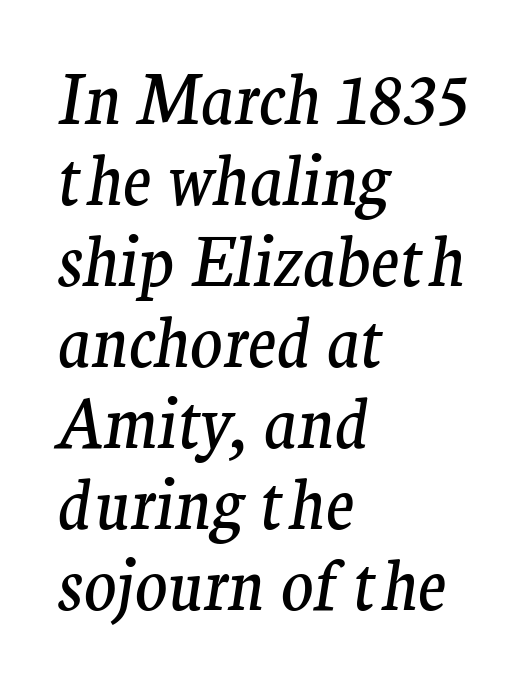
Words float on clear page, feet unadorned. Here the designer chose a conventional face with non-uniform glyph widths. The passage shown is not bold in any degree. Nobody touched the tracking dial on this one.
